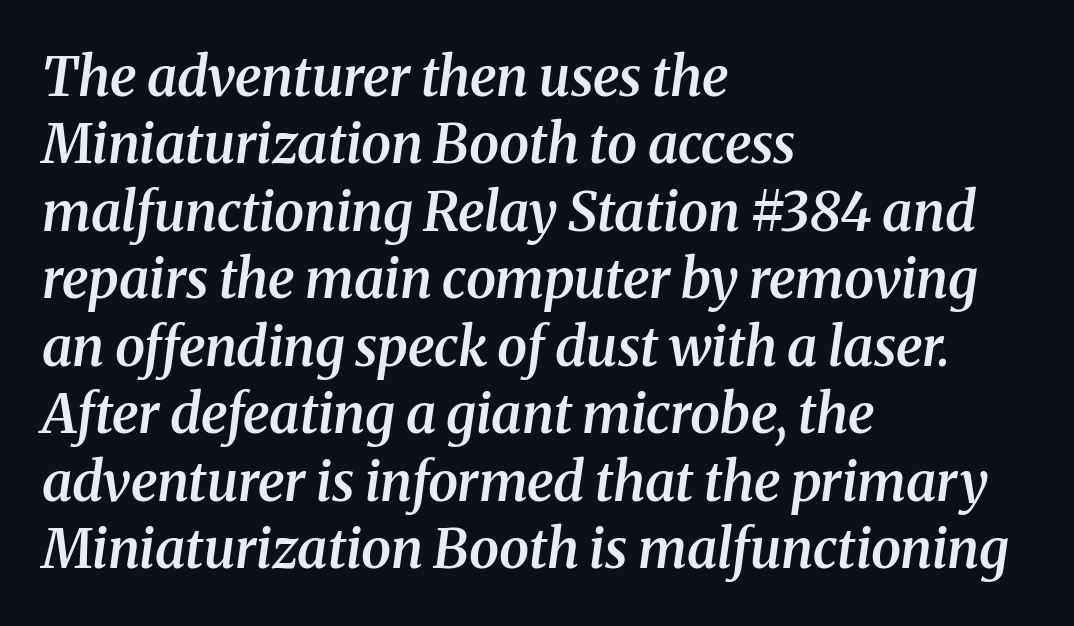
Is the type slanted? Yes — the strokes lean at a clear angle. You could call the tracking neutral — neither tight nor loose. The type family on display is of the serif kind. The passage is arranged the way most books set body copy — flush left.
